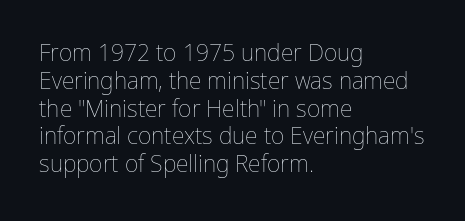
Italic: no, the glyphs are upright roman. Typeset ragged right — the left edge is the straight one. The gaps between neighbouring characters are ordinary and unremarkable. No letter is thick-stroked: the sample isn't bold. Lines of text with bare space underneath.
